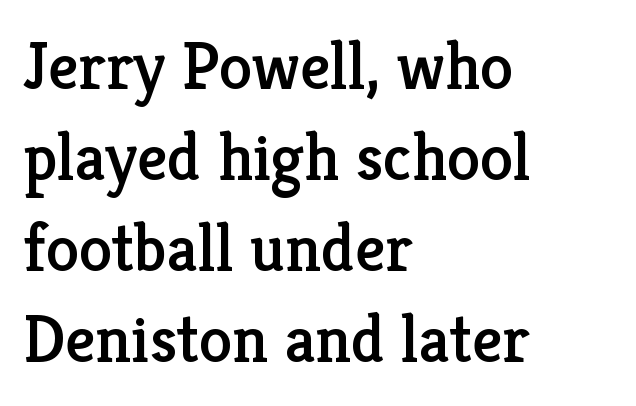
{"serif": "yes", "italic": "no", "width": "normal", "stroke_contrast": "low", "x_height": "medium", "monospaced": "no", "underline": "no", "align": "left", "line_spacing": "normal", "line_spacing_ratio": 1.36, "letter_spacing": "normal", "letter_spacing_em": 0.0, "glyph_px": 67}
